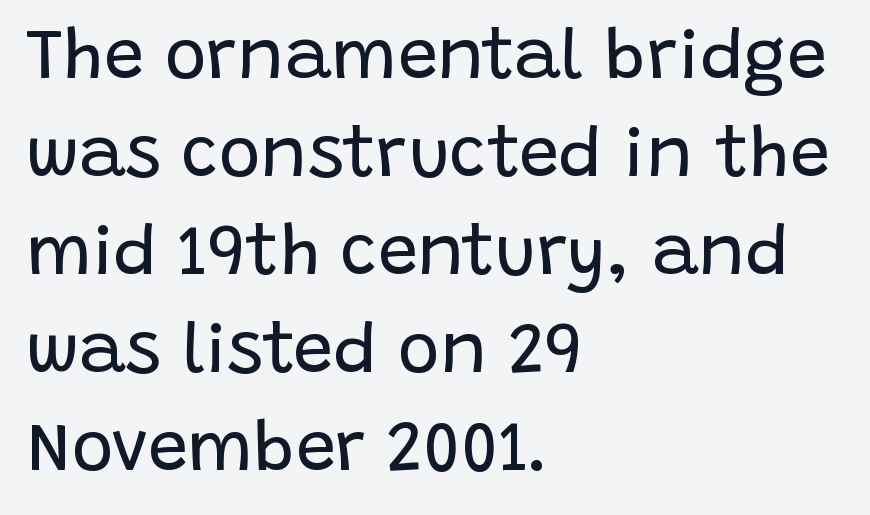
{"serif": "no", "italic": "no", "bold": "no", "weight": "regular", "width": "normal", "stroke_contrast": "low", "x_height": "large", "monospaced": "no", "underline": "no", "align": "left", "line_spacing": "normal", "line_spacing_ratio": 1.38, "letter_spacing": "normal", "letter_spacing_em": 0.0, "glyph_px": 71}
